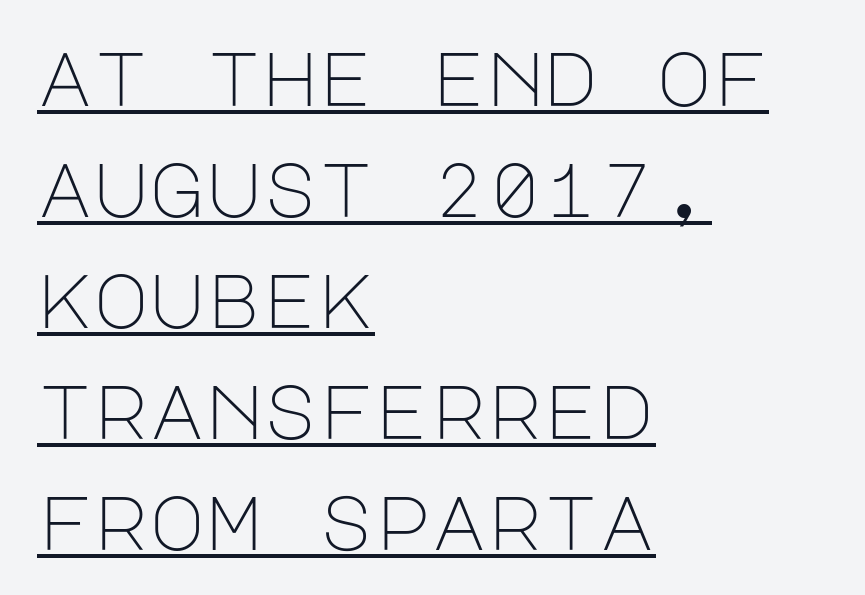
Q: Is the text bold? A: No.
Q: Is the text italic (slanted)? A: No, it is upright.
Q: Is the typeface a serif or a sans-serif typeface? A: Sans-serif.
Q: Is the text underlined? A: Yes.
Q: How is the paragraph aligned? A: Left-aligned.
Q: Is the spacing between letters normal or unusually wide? A: Normal.
Q: Is the spacing between lines tight, normal or loose? A: Normal.
Q: Width (condensed, normal, or wide)? A: Normal.
Q: Stroke contrast? A: Low.
Q: x-height? A: Large.
